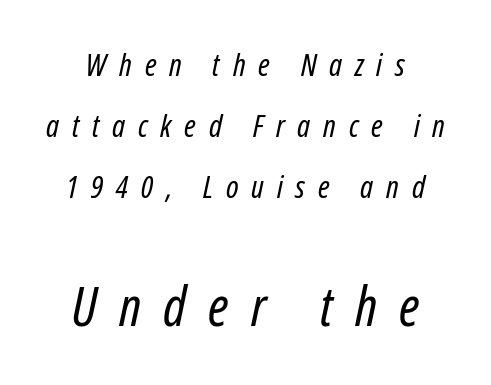
The image shows 54 px regular-weight, condensed type, italic (leaning right); set loose line spacing (1.97x), unusually wide letter spacing (+0.41 em), not underlined; the second (bottom) block is 1.74x larger; low stroke contrast and a medium x-height.
